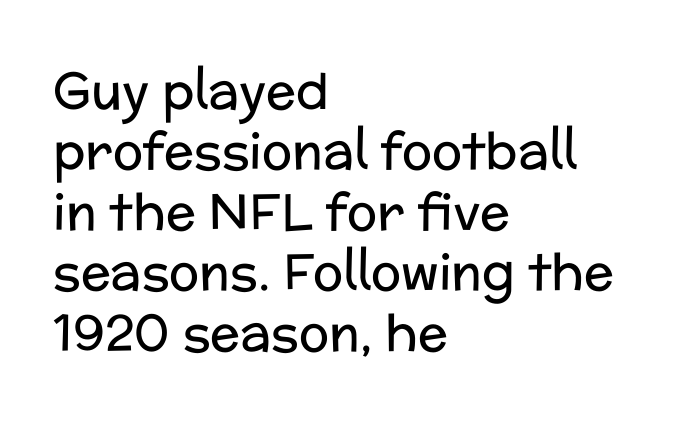
{"serif": "no", "italic": "no", "bold": "no", "weight": "regular", "width": "normal", "stroke_contrast": "low", "x_height": "medium", "monospaced": "no", "underline": "no", "align": "left", "line_spacing_ratio": 1.21, "letter_spacing": "normal", "letter_spacing_em": 0.0, "glyph_px": 50}
